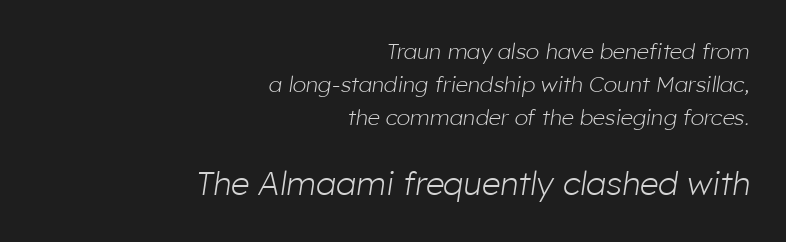
The image shows 33 px light type, italic (leaning right); set right-aligned, normal line spacing (1.5x), normal letter spacing, not underlined; the second (bottom) block is 1.5x larger; low stroke contrast and a medium x-height.
